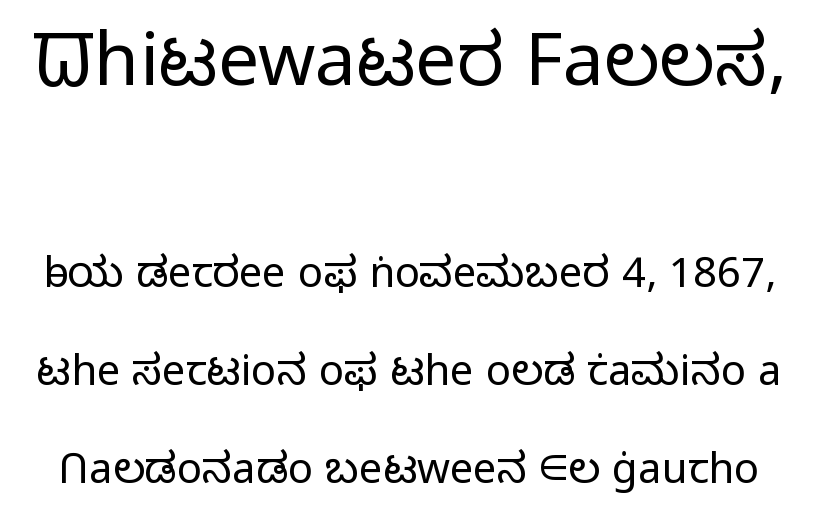
A roman cut, with each character standing at attention. This reads as an unemphasized weight, regular at the heaviest. The face used here is proportionally spaced, like ordinary book or web type. The lines are spread far apart with generous leading. Type without underlining.
